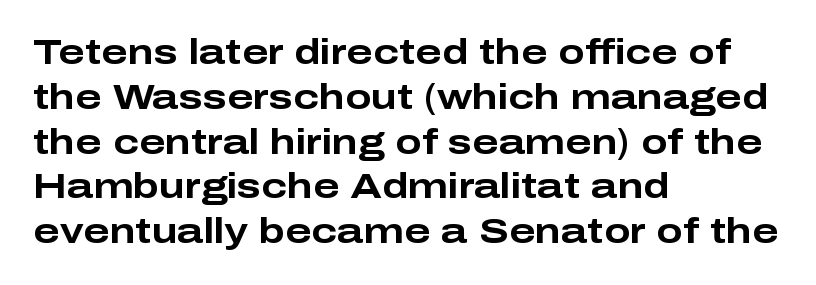
Q: Is the text bold? A: Yes.
Q: Is the text italic (slanted)? A: No, it is upright.
Q: Is the typeface a serif or a sans-serif typeface? A: Sans-serif.
Q: Is the text underlined? A: No.
Q: How is the paragraph aligned? A: Left-aligned.
Q: Is the spacing between letters normal or unusually wide? A: Normal.
Q: Is the spacing between lines tight, normal or loose? A: Normal.
Q: Width (condensed, normal, or wide)? A: Wide.
Q: Stroke contrast? A: Low.
Q: x-height? A: Medium.
Q: Monospaced? A: No.
